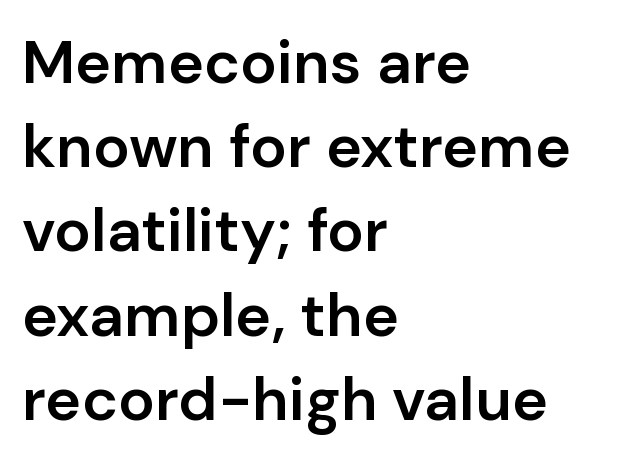
Characters follow at the spacing the type designer built in. A typesetter would call this proportional, since set widths differ per character. The paragraph has a hard left edge and a soft right edge. What kind of face is this? One without serifs — a sans. The rendering uses a moderate line-height, typical for paragraphs.
